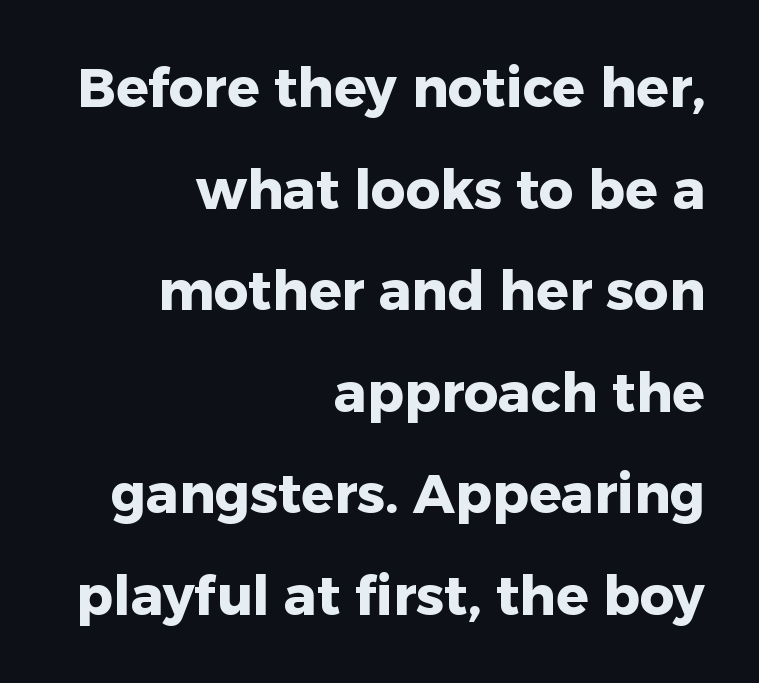
Q: Is the text bold? A: Yes.
Q: Is the text italic (slanted)? A: No, it is upright.
Q: Is the typeface a serif or a sans-serif typeface? A: Sans-serif.
Q: Is the text underlined? A: No.
Q: How is the paragraph aligned? A: Right-aligned.
Q: Is the spacing between letters normal or unusually wide? A: Normal.
Q: Width (condensed, normal, or wide)? A: Normal.
Q: Stroke contrast? A: Low.
Q: x-height? A: Medium.
Q: Monospaced? A: No.
